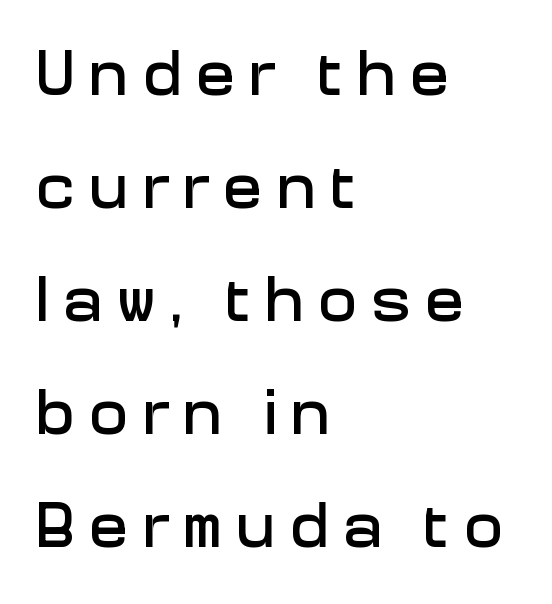
Stroke terminals: plain, sans-serif. The rag falls on the right side of this text block. Each word looks stretched out because of the extra space between its letters. The passage shown is typed in a proportional face where columns would drift.
